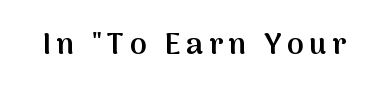
{"serif": "no", "italic": "no", "bold": "semi", "weight": "semibold", "width": "normal", "stroke_contrast": "medium", "x_height": "medium", "monospaced": "no", "underline": "no", "glyph_px": 30}
